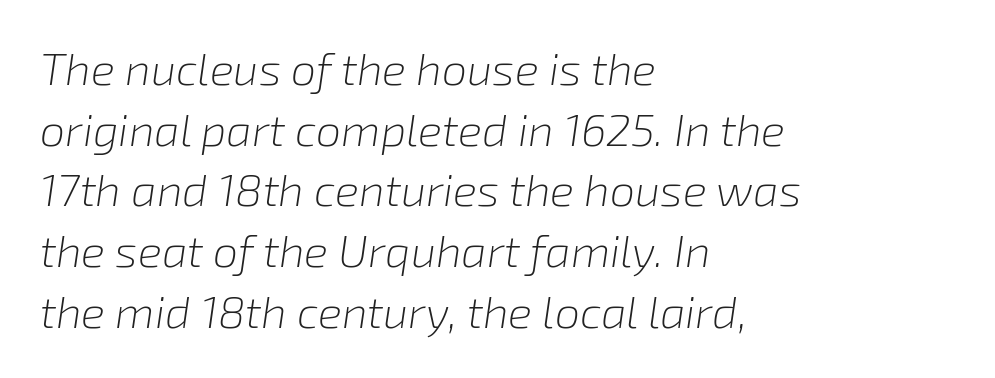
Q: Is the text bold? A: No.
Q: Is the text italic (slanted)? A: Yes, it leans right by about 8 degrees.
Q: Is the text underlined? A: No.
Q: How is the paragraph aligned? A: Left-aligned.
Q: Is the spacing between letters normal or unusually wide? A: Normal.
Q: Is the spacing between lines tight, normal or loose? A: Normal.
Q: Width (condensed, normal, or wide)? A: Normal.
Q: Stroke contrast? A: Low.
Q: x-height? A: Medium.
Q: Monospaced? A: No.
